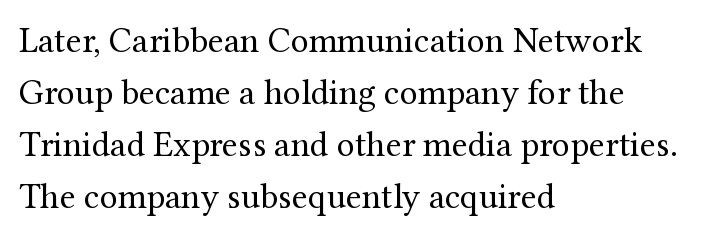
The image shows 36 px regular-weight serif type, upright; set left-aligned, normal line spacing (1.44x), normal letter spacing, not underlined; medium stroke contrast and a medium x-height.
